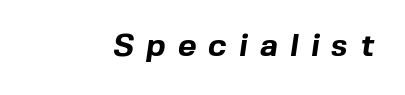
The image shows 32 px bold sans-serif type; set unusually wide letter spacing (+0.38 em), not underlined; a medium x-height.
